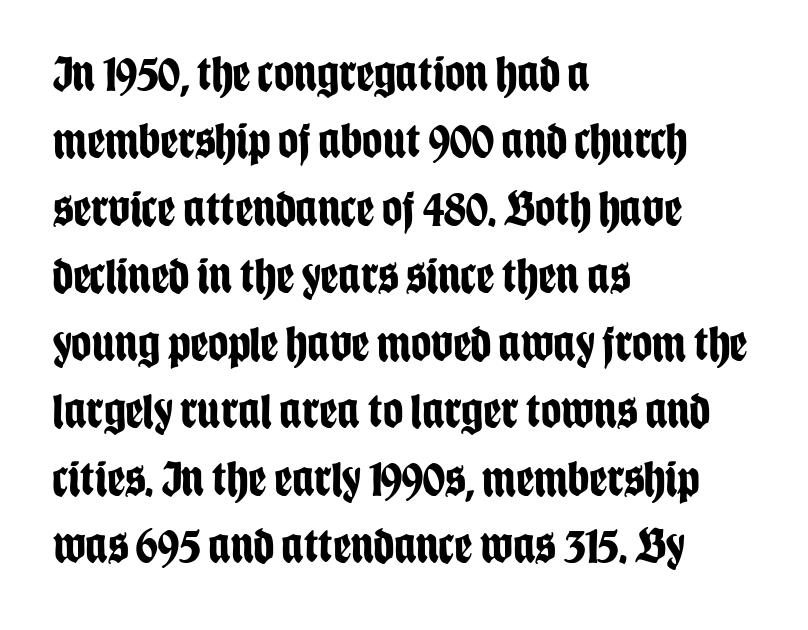
{"serif": "no", "italic": "no", "bold": "yes", "weight": "bold", "width": "condensed", "stroke_contrast": "low", "x_height": "large", "monospaced": "no", "underline": "no", "align": "left", "line_spacing": "normal", "line_spacing_ratio": 1.35, "letter_spacing": "normal", "letter_spacing_em": 0.0, "glyph_px": 50}
